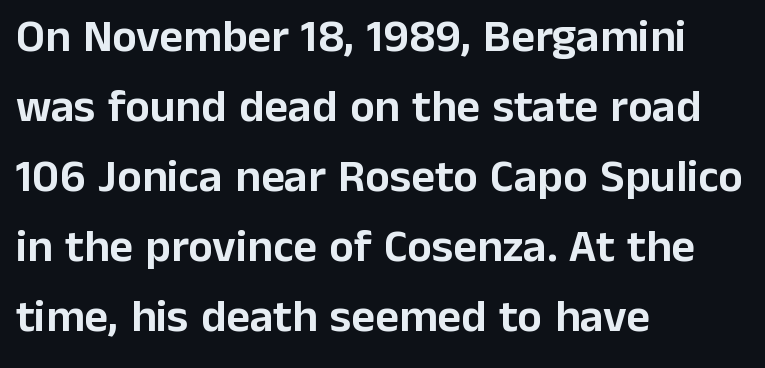
Q: Is the text italic (slanted)? A: No, it is upright.
Q: Is the typeface a serif or a sans-serif typeface? A: Sans-serif.
Q: Is the text underlined? A: No.
Q: How is the paragraph aligned? A: Left-aligned.
Q: Is the spacing between letters normal or unusually wide? A: Normal.
Q: Is the spacing between lines tight, normal or loose? A: Normal.
Q: Width (condensed, normal, or wide)? A: Normal.
Q: Stroke contrast? A: Low.
Q: x-height? A: Medium.
Q: Monospaced? A: No.
